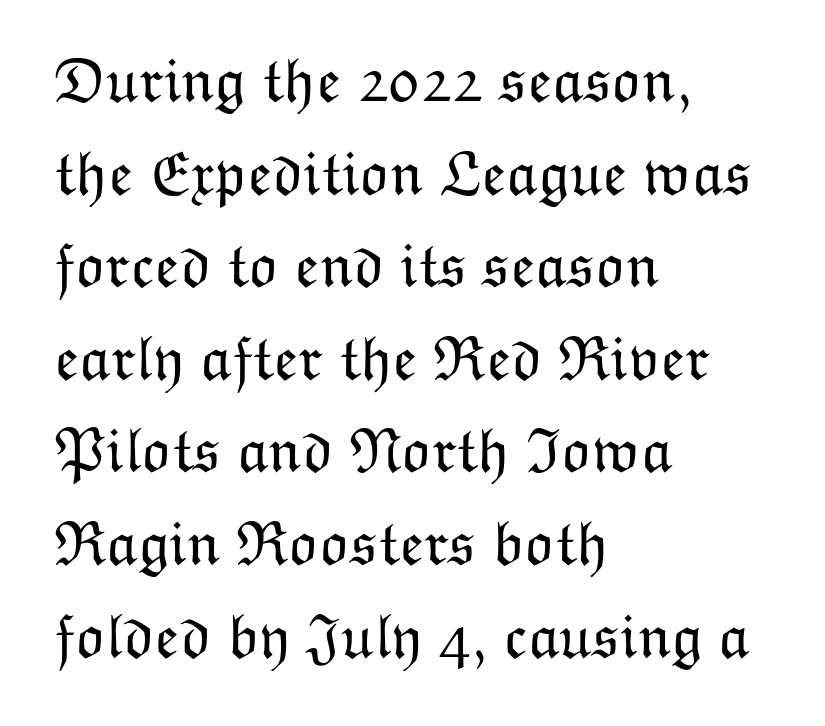
The image shows 63 px light type, upright; set left-aligned, normal line spacing (1.47x), normal letter spacing, not underlined; low stroke contrast and a medium x-height.
